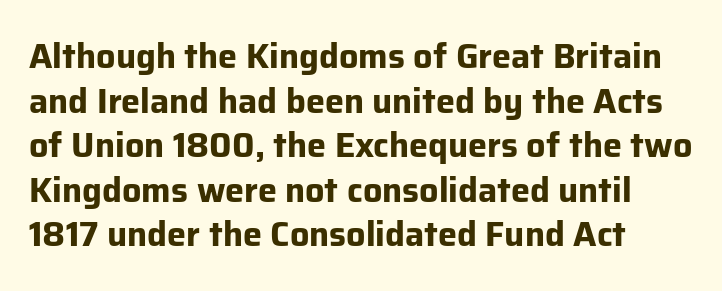
Q: Is the text bold? A: Yes.
Q: Is the text italic (slanted)? A: No, it is upright.
Q: Is the typeface a serif or a sans-serif typeface? A: Sans-serif.
Q: Is the text underlined? A: No.
Q: How is the paragraph aligned? A: Left-aligned.
Q: Is the spacing between letters normal or unusually wide? A: Normal.
Q: Is the spacing between lines tight, normal or loose? A: Normal.
Q: Width (condensed, normal, or wide)? A: Normal.
Q: Stroke contrast? A: Low.
Q: x-height? A: Medium.
Q: Monospaced? A: No.
